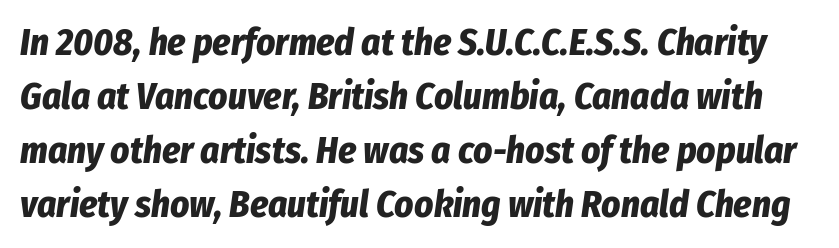
When letters slant like this, we call the style italic. Letters rest on an invisible, unmarked baseline. Look at the stroke-to-counter ratio: heavy, a bold. Between one letter and the next there's only the usual sliver of space. Character widths vary here, with narrow letters taking less room than wide ones.
